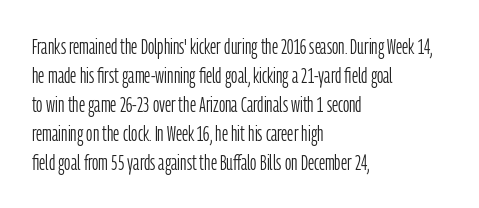
The image shows 22 px text type, upright; set left-aligned, normal line spacing (1.32x), normal letter spacing, not underlined.
